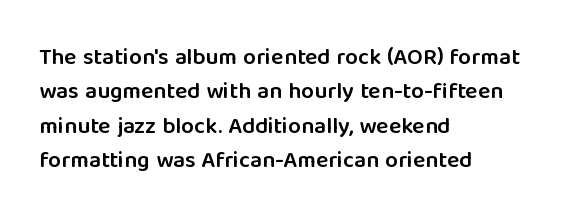
Q: Is the text bold? A: Semi-bold.
Q: Is the text italic (slanted)? A: No, it is upright.
Q: Is the text underlined? A: No.
Q: How is the paragraph aligned? A: Left-aligned.
Q: Is the spacing between letters normal or unusually wide? A: Normal.
Q: Is the spacing between lines tight, normal or loose? A: Normal.
